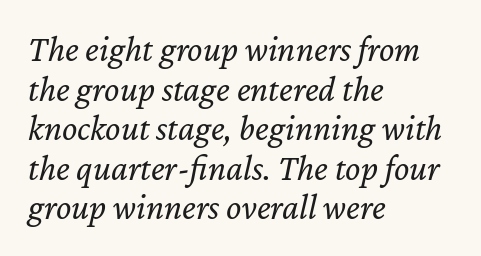
This sample has the flowing, uneven cadence of proportional lettering. The designer dialed line spacing down below the default. Each word holds together tightly as a unit, with standard inter-letter gaps. One-word summary of the alignment: left.
